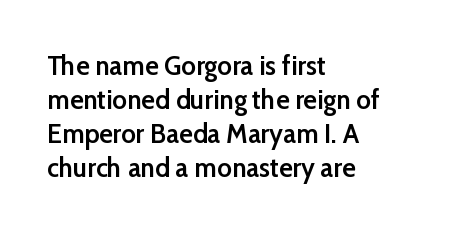
{"serif": "no", "italic": "no", "bold": "semi", "weight": "semibold", "width": "normal", "stroke_contrast": "low", "x_height": "medium", "monospaced": "no", "underline": "no", "align": "left", "line_spacing_ratio": 1.21, "letter_spacing": "normal", "letter_spacing_em": 0.0, "glyph_px": 28}
